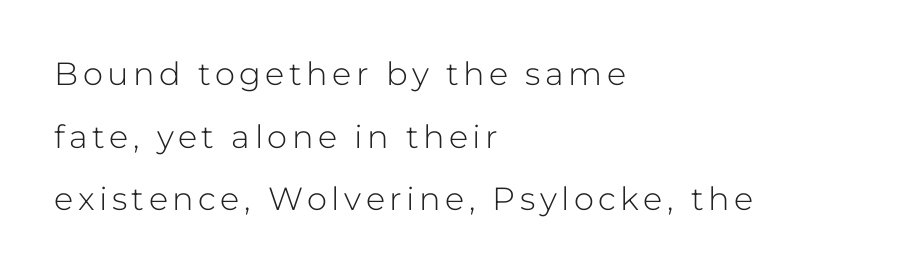
The image shows 32 px light sans-serif type, upright; set left-aligned, loose line spacing (1.96x), not underlined; low stroke contrast and a medium x-height.
